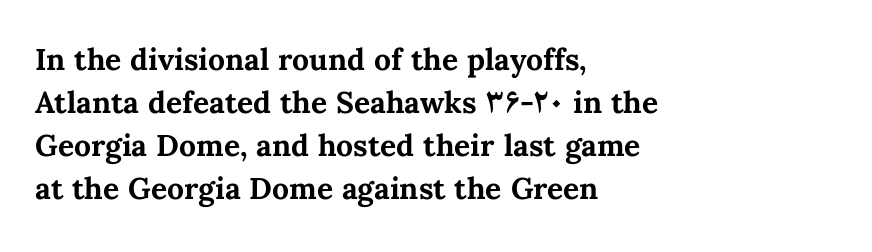
Q: Is the text bold? A: Yes.
Q: Is the text italic (slanted)? A: No, it is upright.
Q: Is the text underlined? A: No.
Q: How is the paragraph aligned? A: Left-aligned.
Q: Is the spacing between letters normal or unusually wide? A: Normal.
Q: Is the spacing between lines tight, normal or loose? A: Normal.
Q: Width (condensed, normal, or wide)? A: Normal.
Q: Stroke contrast? A: Medium.
Q: x-height? A: Medium.
Q: Monospaced? A: No.
